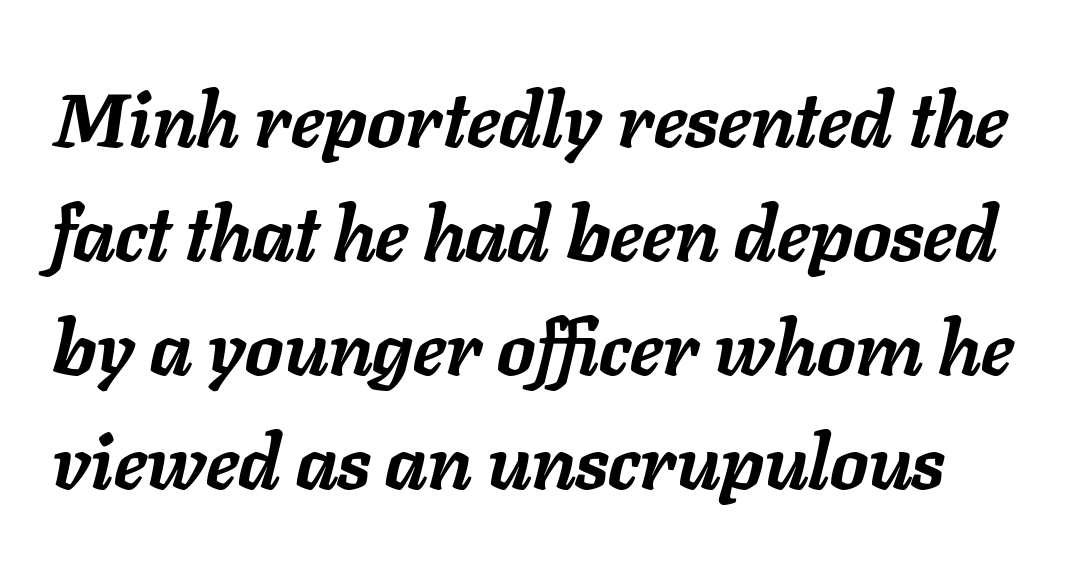
This sample keeps an unexceptional amount of space between lines. Underlining? Definitely not there. The lettering tilts uniformly, giving the passage an italic look. These words are printed bold, with thick strokes throughout.
